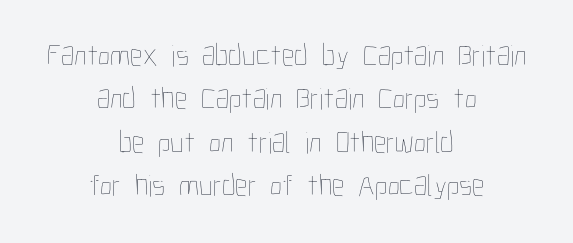
The letters advance in unequal steps, a hallmark of proportional type. Characters remain perfectly vertical along every line. The font is comparable to plain body text, perhaps lighter. The passage shown is not underscored anywhere.
